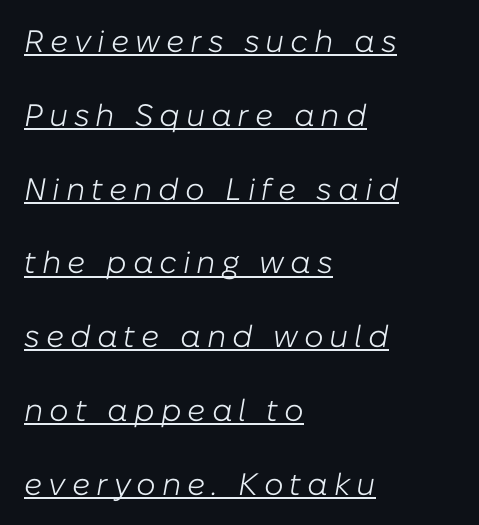
Q: Is the text bold? A: No.
Q: Is the text italic (slanted)? A: Yes, it leans right by about 10 degrees.
Q: Is the text underlined? A: Yes.
Q: How is the paragraph aligned? A: Left-aligned.
Q: Is the spacing between lines tight, normal or loose? A: Loose.
Q: Width (condensed, normal, or wide)? A: Normal.
Q: Stroke contrast? A: Low.
Q: x-height? A: Medium.
Q: Monospaced? A: No.
